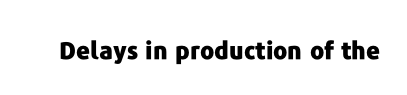
What stands out about the letter spacing? Nothing — it is the standard amount. Upright lettering throughout. Bold? Absolutely — the strokes are thick and heavy. The glyphs are unaccompanied by any horizontal stroke below them.
